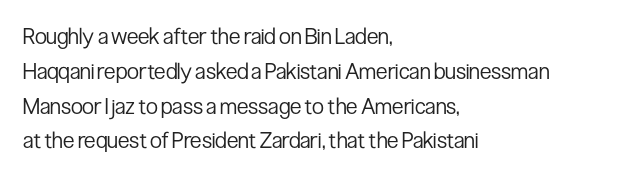
The image shows 22 px text type, upright; set left-aligned, normal line spacing (1.58x), normal letter spacing, not underlined.
